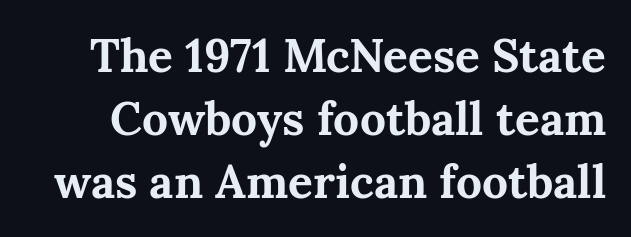
The image shows 46 px bold serif type, upright; set normal line spacing (1.37x), normal letter spacing, not underlined; medium stroke contrast and a medium x-height.
